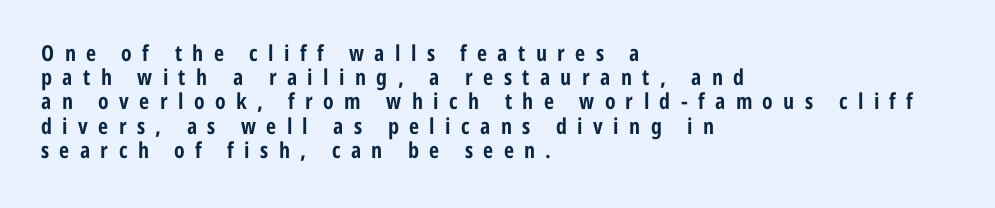
{"italic": "no", "bold": "yes", "underline": "no", "align": "left", "line_spacing": "tight", "line_spacing_ratio": 1.1, "letter_spacing": "wide", "letter_spacing_em": 0.47, "glyph_px": 22}
